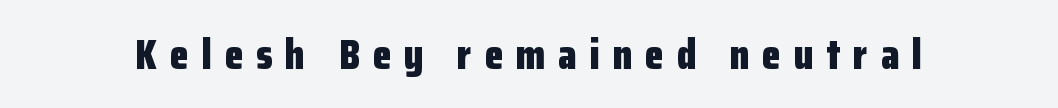
{"serif": "no", "italic": "no", "bold": "yes", "weight": "bold", "width": "condensed", "stroke_contrast": "low", "x_height": "medium", "monospaced": "no", "underline": "no", "letter_spacing": "wide", "letter_spacing_em": 0.3, "glyph_px": 43}
